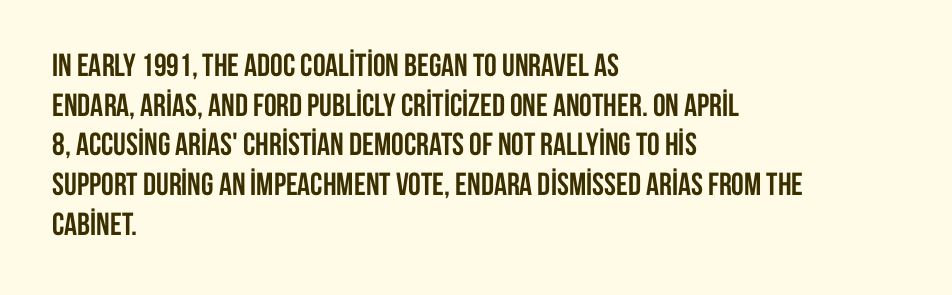
{"serif": "no", "italic": "no", "bold": "yes", "weight": "semibold", "width": "condensed", "stroke_contrast": "low", "x_height": "large", "monospaced": "no", "underline": "no", "align": "left", "line_spacing_ratio": 1.24, "letter_spacing": "normal", "letter_spacing_em": 0.0, "glyph_px": 32}
